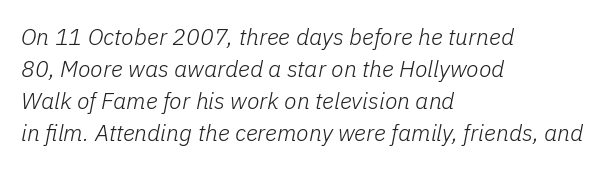
{"italic": "yes", "lean": "right", "slant_degrees": 11, "bold": "no", "underline": "no", "align": "left", "line_spacing": "normal", "line_spacing_ratio": 1.39, "letter_spacing": "normal", "letter_spacing_em": 0.0, "glyph_px": 23}
